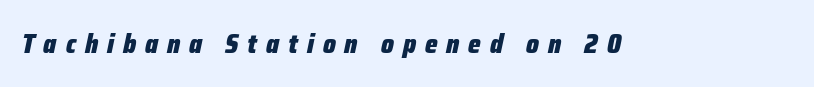
Q: Is the text bold? A: Yes.
Q: Is the text italic (slanted)? A: Yes, it leans right by about 12 degrees.
Q: Is the text underlined? A: No.
Q: Is the spacing between letters normal or unusually wide? A: Unusually wide.
